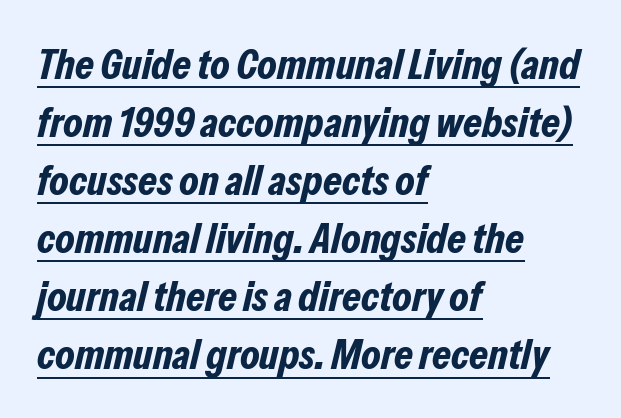
{"italic": "yes", "lean": "right", "slant_degrees": 13, "bold": "yes", "weight": "bold", "width": "condensed", "stroke_contrast": "low", "x_height": "medium", "monospaced": "no", "underline": "yes", "align": "left", "line_spacing": "normal", "line_spacing_ratio": 1.35, "letter_spacing": "normal", "letter_spacing_em": 0.0, "glyph_px": 43}
